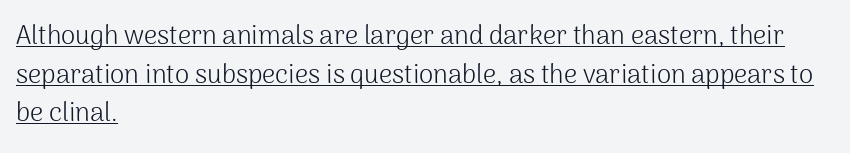
The image shows 26 px text type, upright; set left-aligned, normal line spacing (1.49x), normal letter spacing, underlined.
